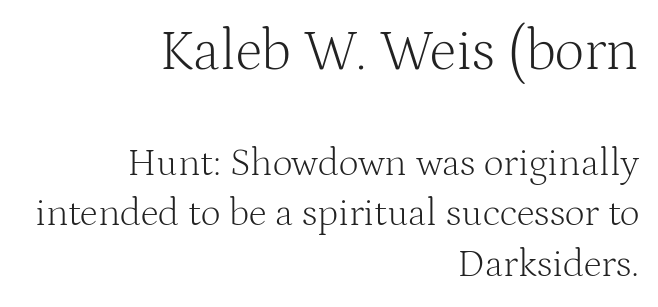
The image shows 58 px light serif type, upright; set right-aligned, normal line spacing (1.3x), normal letter spacing, not underlined; the first (top) block is 1.49x larger; medium stroke contrast and a medium x-height.
